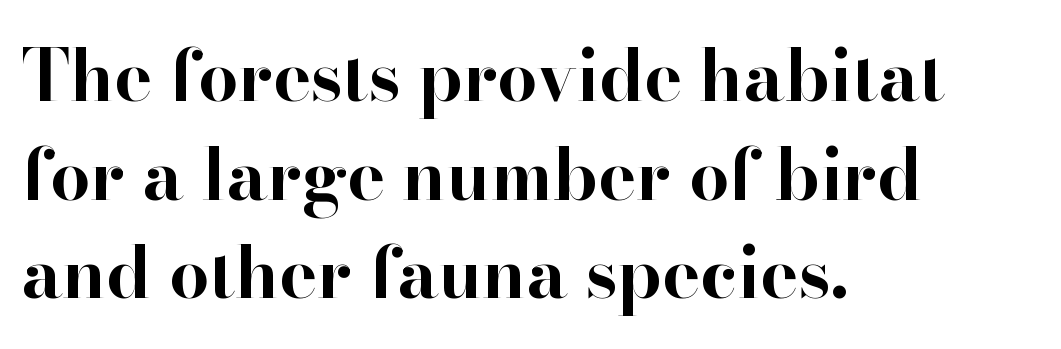
The rendering uses natural spacing where letterforms have individual widths. How would I describe the line gaps? Plain and ordinary. The letters stand straight up with perfectly vertical stems. These lines keep a tight, regular rhythm from letter to letter. Which margin do the lines hug? The left one — the right edge is uneven. Rule under the text: the space is simply empty.
